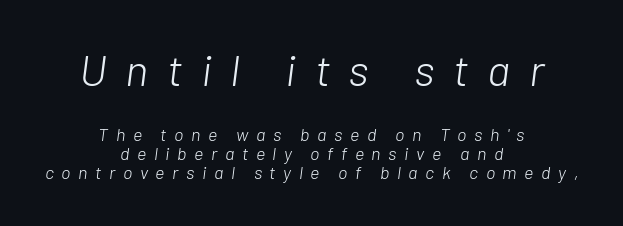
Baseline-to-baseline distance is barely more than the letter height. Varying glyph widths throughout — classic text-font behaviour. The glyphs look as if they've been sheared to an angle. Letters rest on an invisible, unmarked baseline. Reading down the block, each line starts at a different indent, mirrored at its end.
